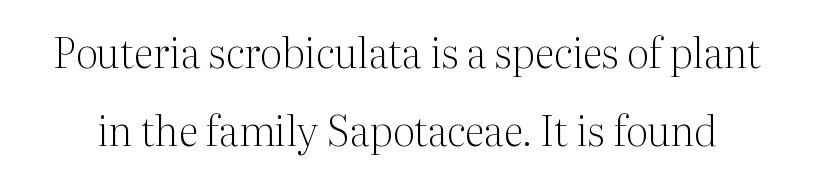
The image shows 41 px light serif type, upright; set loose line spacing (1.9x), normal letter spacing, not underlined; medium stroke contrast and a medium x-height.
